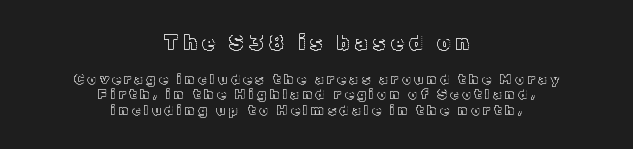
Q: Is the text italic (slanted)? A: No, it is upright.
Q: Is the text underlined? A: No.
Q: How is the paragraph aligned? A: Centered.
Q: Is the spacing between letters normal or unusually wide? A: Unusually wide.
Q: Is the spacing between lines tight, normal or loose? A: Tight.
Q: Which block of text is set in a larger size, the first (top) or the second (bottom)? A: The first (top) one.
